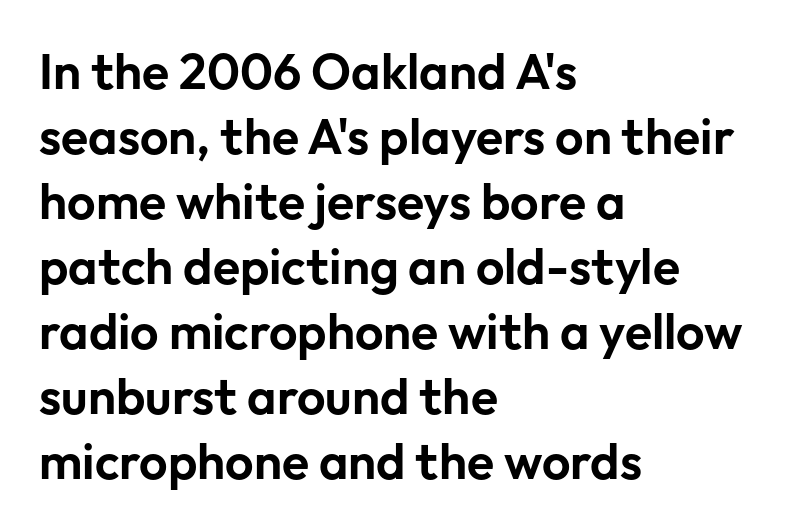
Think of a printed novel: that variable character pitch is what you see here. Designer's note — italics off, roman on. Underlining? Definitely not there. Does the leading feel generous? No, just average.
